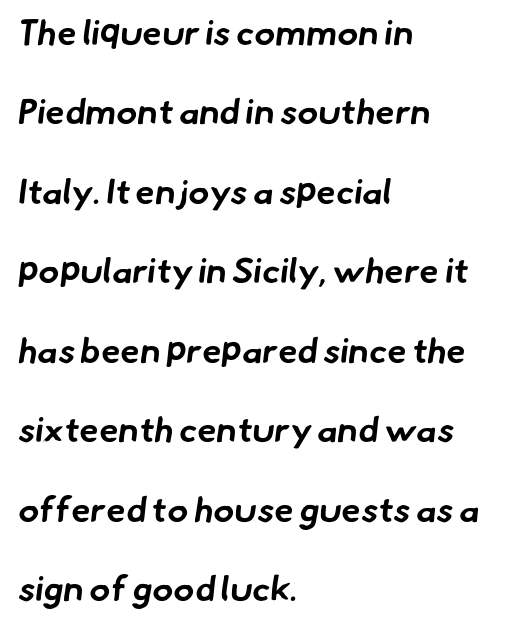
Does the type have serifs? No, each stem ends abruptly. You could fit nearly another row in the gap between these rows. Horizontal alignment here is leftward, the default for most running prose. Clear beneath every line of the passage. A typesetter would call this proportional, since set widths differ per character. You'd pick this weight for a headline — it's a proper bold.
